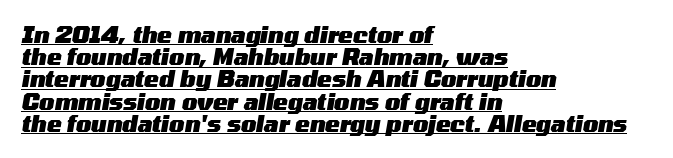
Q: Is the text bold? A: Yes.
Q: Is the text italic (slanted)? A: Yes, it leans right by about 10 degrees.
Q: Is the text underlined? A: Yes.
Q: How is the paragraph aligned? A: Left-aligned.
Q: Is the spacing between letters normal or unusually wide? A: Normal.
Q: Is the spacing between lines tight, normal or loose? A: Tight.
